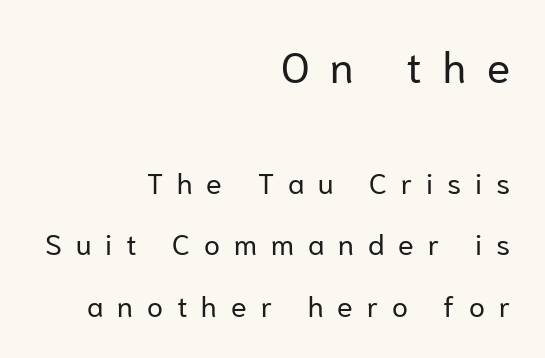
These glyphs show unthickened strokes, regular width or finer. Is there any slant? The stems are plumb. The composition opens big and finishes small. Spacing between characters has been opened up far beyond the box default. This sample has the flowing, uneven cadence of proportional lettering.
